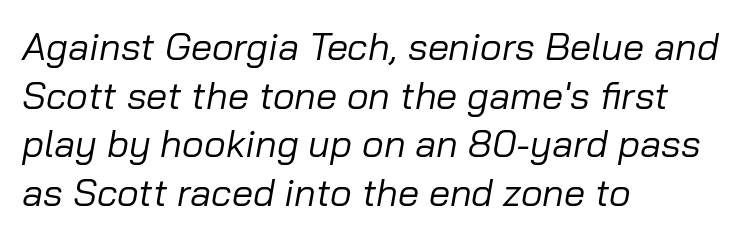
{"italic": "yes", "lean": "right", "slant_degrees": 10, "bold": "no", "weight": "regular", "width": "normal", "stroke_contrast": "low", "x_height": "medium", "monospaced": "no", "underline": "no", "align": "left", "line_spacing": "normal", "line_spacing_ratio": 1.28, "letter_spacing": "normal", "letter_spacing_em": 0.0, "glyph_px": 38}
